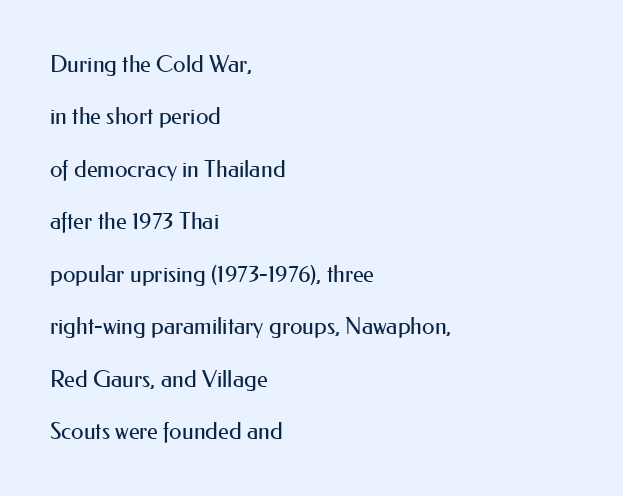
{"italic": "no", "bold": "no", "underline": "no", "align": "left", "line_spacing": "loose", "line_spacing_ratio": 2.28, "letter_spacing": "normal", "letter_spacing_em": 0.0, "glyph_px": 23}
